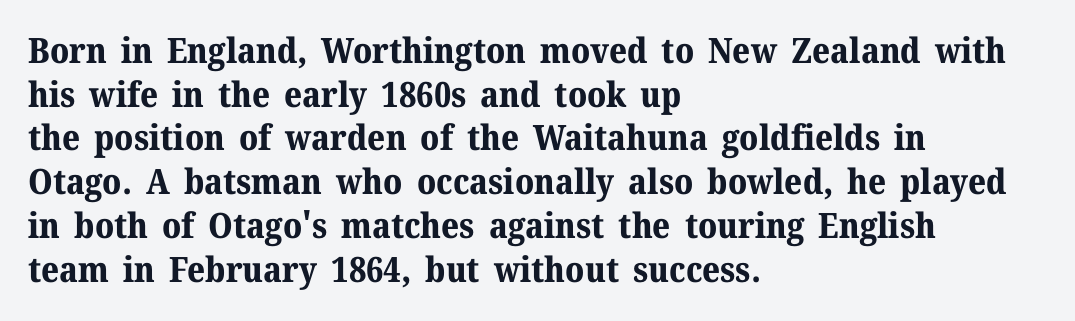
Q: Is the text bold? A: Yes.
Q: Is the text italic (slanted)? A: No, it is upright.
Q: Is the typeface a serif or a sans-serif typeface? A: Serif.
Q: Is the text underlined? A: No.
Q: How is the paragraph aligned? A: Left-aligned.
Q: Is the spacing between letters normal or unusually wide? A: Normal.
Q: Is the spacing between lines tight, normal or loose? A: Normal.
Q: Width (condensed, normal, or wide)? A: Normal.
Q: Stroke contrast? A: Medium.
Q: x-height? A: Medium.
Q: Monospaced? A: No.
